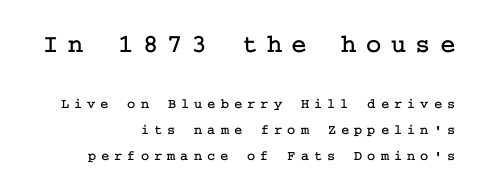
Plain, unruled lines of type. The tracking jumps out immediately: characters are airy and widely separated. Of the two passages, the one on top uses the larger point size. These lines are set flush right with a ragged left edge.
